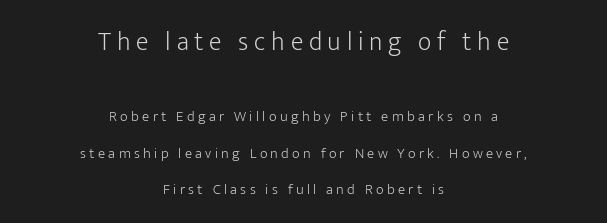
The image shows 26 px text type, upright; set centered, loose line spacing (2.44x), unusually wide letter spacing (+0.22 em), not underlined; the first (top) block is 1.73x larger.
